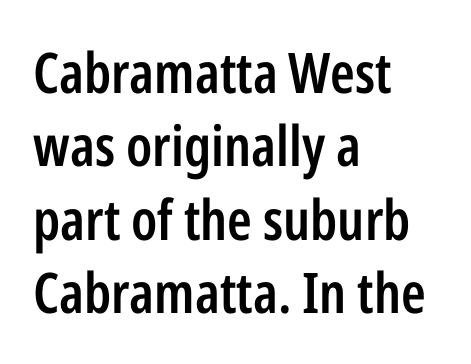
The image shows 56 px semibold, condensed sans-serif type, upright; set left-aligned, normal line spacing (1.31x), normal letter spacing, not underlined; low stroke contrast and a medium x-height.
